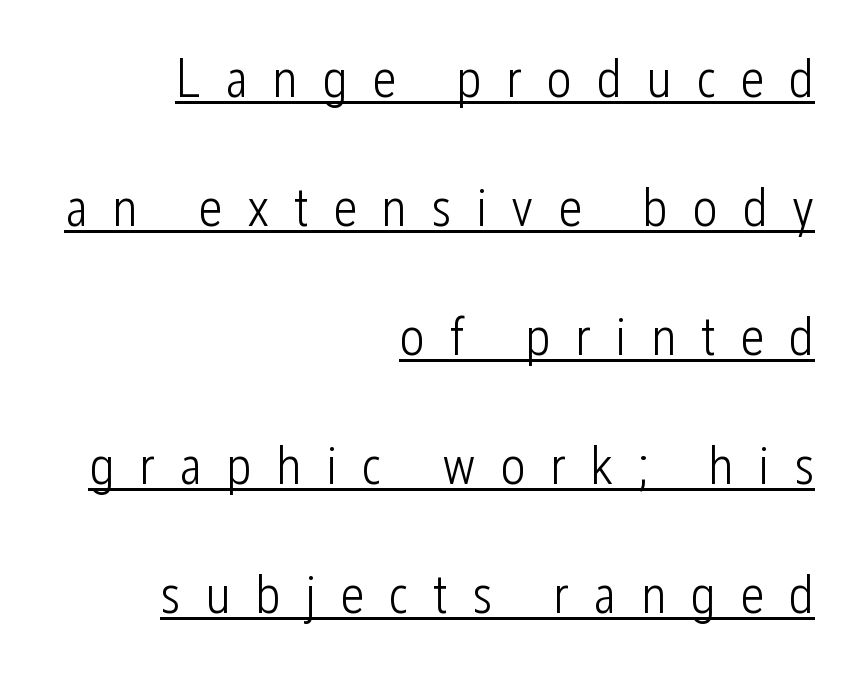
Q: Is the text bold? A: No.
Q: Is the text italic (slanted)? A: No, it is upright.
Q: Is the typeface a serif or a sans-serif typeface? A: Sans-serif.
Q: Is the text underlined? A: Yes.
Q: How is the paragraph aligned? A: Right-aligned.
Q: Is the spacing between letters normal or unusually wide? A: Unusually wide.
Q: Is the spacing between lines tight, normal or loose? A: Loose.
Q: Width (condensed, normal, or wide)? A: Condensed.
Q: Stroke contrast? A: Low.
Q: x-height? A: Medium.
Q: Monospaced? A: No.
